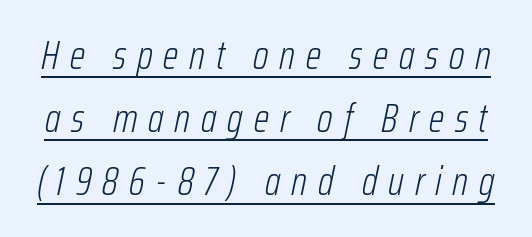
The image shows 40 px light, condensed type, italic (leaning right); set normal line spacing (1.58x), unusually wide letter spacing (+0.27 em), underlined; low stroke contrast and a medium x-height.
